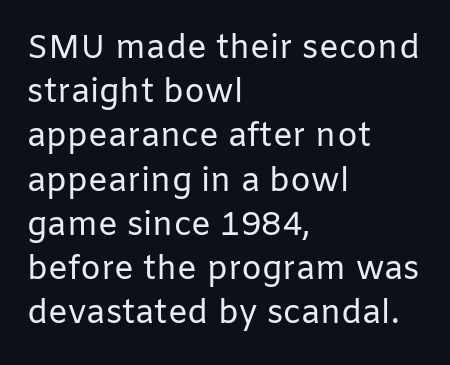
The lettering holds an erect, upright posture throughout. To sum up the face: it is a sans, with no serifs. The strokes carry an ordinary text weight at most. Clear beneath every line of the passage. Vertically, the passage feels balanced, rows spaced as you'd expect.
